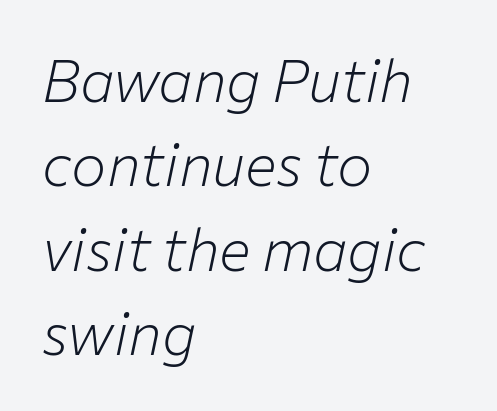
{"italic": "yes", "lean": "right", "slant_degrees": 12, "bold": "no", "weight": "light", "width": "normal", "stroke_contrast": "low", "x_height": "medium", "monospaced": "no", "underline": "no", "align": "left", "line_spacing": "normal", "line_spacing_ratio": 1.43, "letter_spacing": "normal", "letter_spacing_em": 0.0, "glyph_px": 59}
